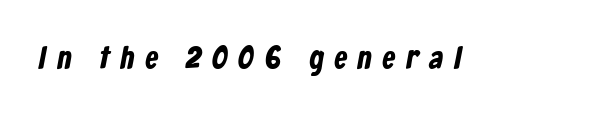
The image shows 32 px bold, condensed sans-serif type; set unusually wide letter spacing (+0.35 em), not underlined; low stroke contrast and a medium x-height.
